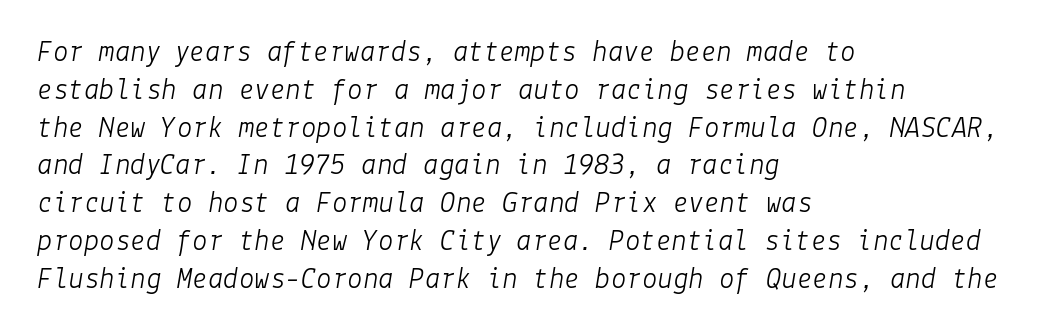
If you drew a line through each stem, it would be angled. The foot of each line stays bare and open. Weight: regular or lighter. Glyph-to-glyph distance matches everyday printed text.
